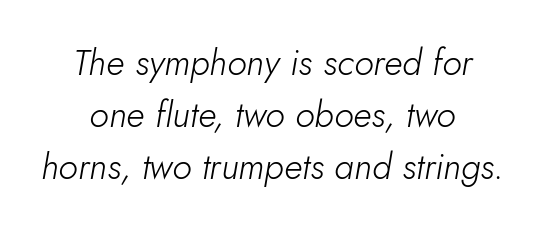
Words appear dense and cohesive because spacing is normal. No heavy texture on the line: the type isn't bold. The words here are not underlined. This rendering uses center alignment, leaving both contours irregular but symmetric. The face used here has a pronounced slope to its letters.
